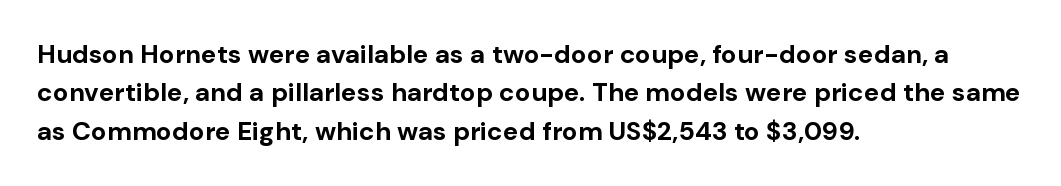
Q: Is the text bold? A: Yes.
Q: Is the text italic (slanted)? A: No, it is upright.
Q: Is the text underlined? A: No.
Q: How is the paragraph aligned? A: Left-aligned.
Q: Is the spacing between letters normal or unusually wide? A: Normal.
Q: Is the spacing between lines tight, normal or loose? A: Normal.
